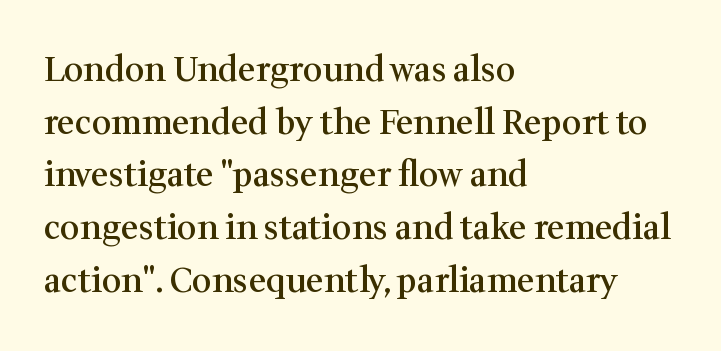
There is no visible air inserted between adjacent glyphs. Honestly, the row spacing looks completely unremarkable. Is the type bold? Partly — it's a semibold, heavier than regular but not fully bold. Font category for this specimen: serif.
